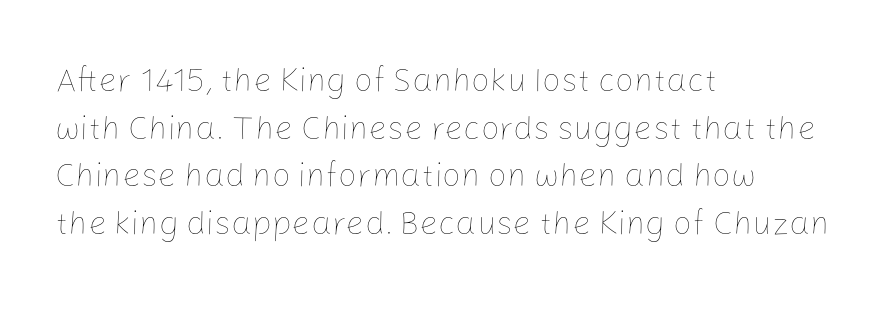
Q: Is the text bold? A: No.
Q: Is the text italic (slanted)? A: No, it is upright.
Q: Is the text underlined? A: No.
Q: How is the paragraph aligned? A: Left-aligned.
Q: Is the spacing between letters normal or unusually wide? A: Normal.
Q: Is the spacing between lines tight, normal or loose? A: Normal.
Q: Width (condensed, normal, or wide)? A: Normal.
Q: Stroke contrast? A: Low.
Q: x-height? A: Medium.
Q: Monospaced? A: No.
